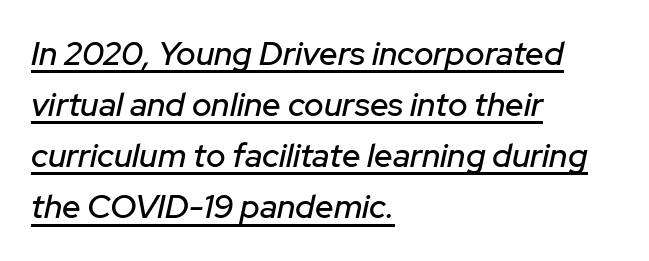
Q: Is the text italic (slanted)? A: Yes, it leans right by about 12 degrees.
Q: Is the text underlined? A: Yes.
Q: How is the paragraph aligned? A: Left-aligned.
Q: Is the spacing between letters normal or unusually wide? A: Normal.
Q: Is the spacing between lines tight, normal or loose? A: Normal.
Q: Width (condensed, normal, or wide)? A: Normal.
Q: Stroke contrast? A: Low.
Q: x-height? A: Medium.
Q: Monospaced? A: No.
